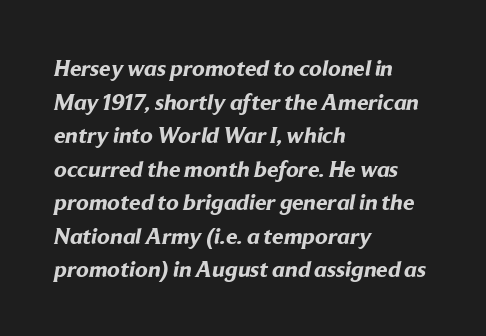
The vertical gap from one line to the next is medium. You could call the tracking neutral — neither tight nor loose. Its strokes are broad and dark, the hallmark of bold type. Only glyphs here, with clear space below each row.
